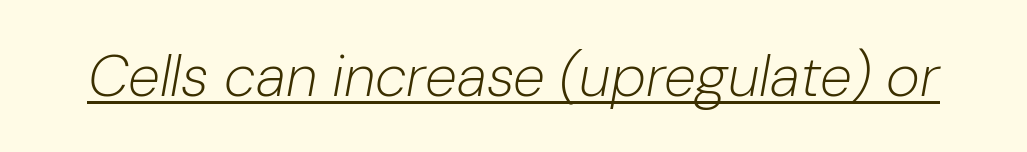
{"italic": "yes", "lean": "right", "slant_degrees": 10, "bold": "no", "weight": "light", "width": "normal", "stroke_contrast": "low", "x_height": "medium", "monospaced": "no", "underline": "yes", "letter_spacing": "normal", "letter_spacing_em": 0.0, "glyph_px": 58}
